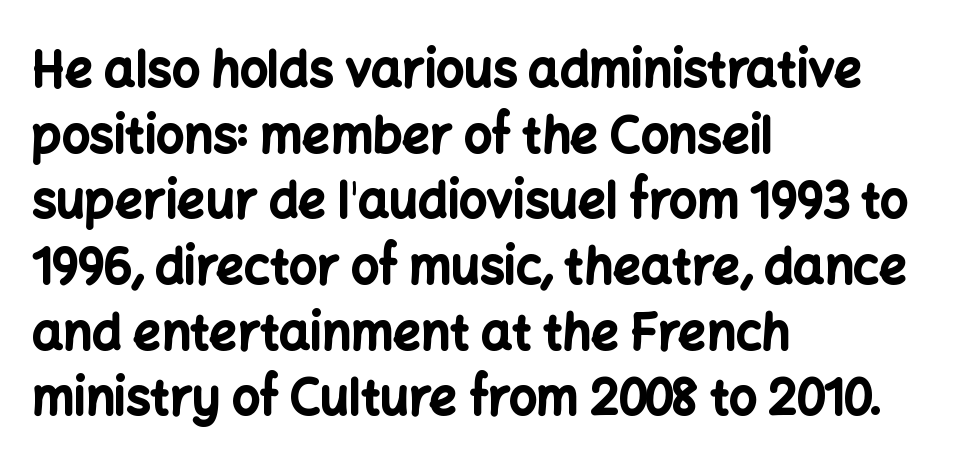
The image shows 49 px bold sans-serif type, upright; set left-aligned, normal line spacing (1.34x), normal letter spacing, not underlined; low stroke contrast and a medium x-height.
